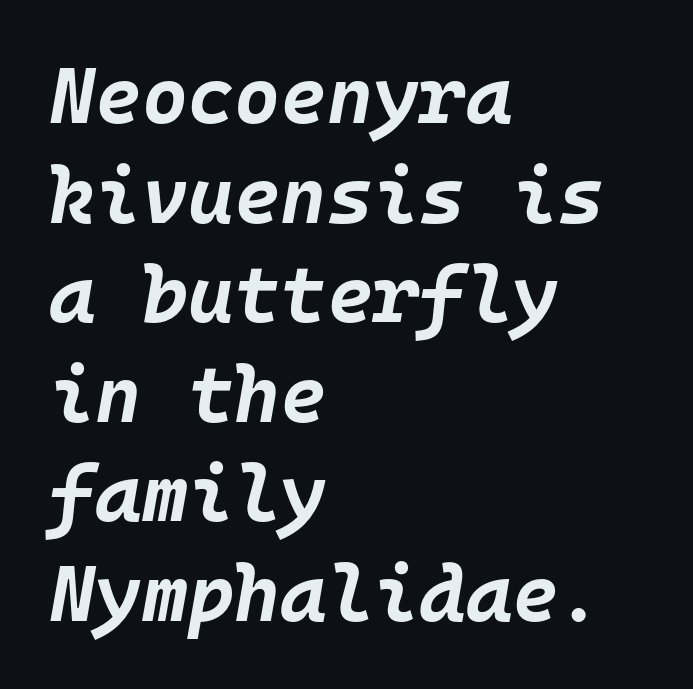
This sample uses an oblique cut, with every glyph tilted off the vertical. Type without underlining. Summary of weight: heavy, a full bold. The letters march in equal steps, a hallmark of fixed-pitch type. Is the block centered? No — it sits flush against the left margin.
